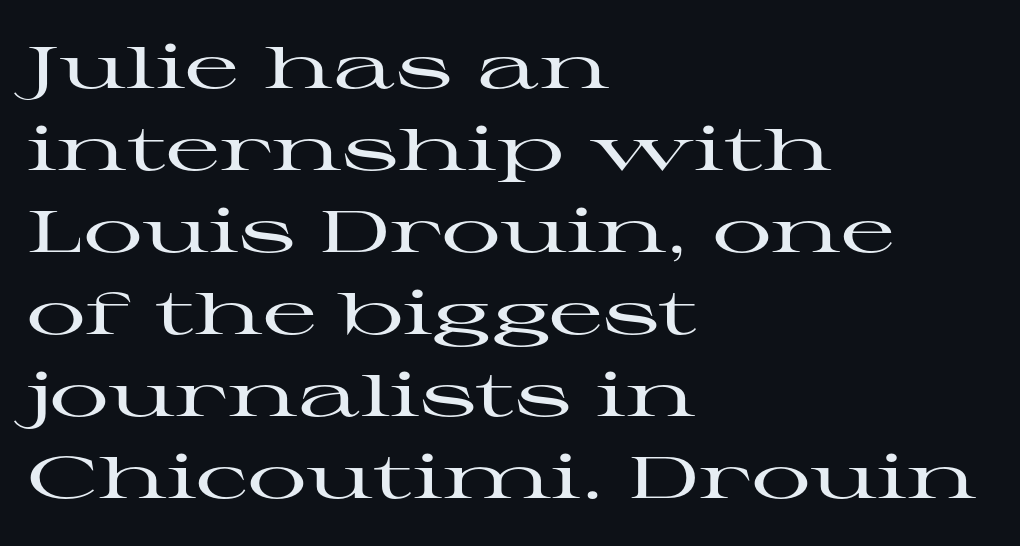
The image shows 59 px wide serif type, upright; set left-aligned, normal line spacing (1.39x), normal letter spacing, not underlined; high stroke contrast and a medium x-height.
